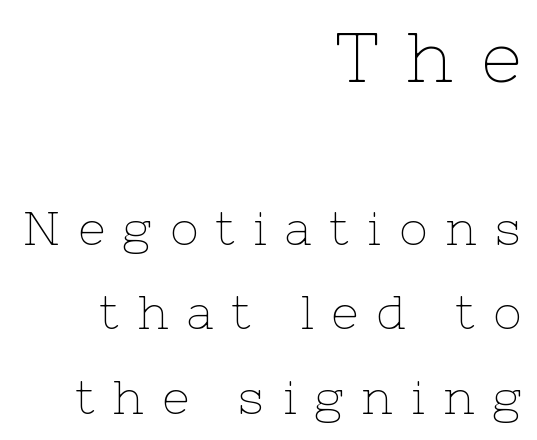
The image shows 71 px thin serif type, upright; set right-aligned, line spacing 1.8x, unusually wide letter spacing (+0.39 em), not underlined; the first (top) block is 1.51x larger; low stroke contrast and a medium x-height.
